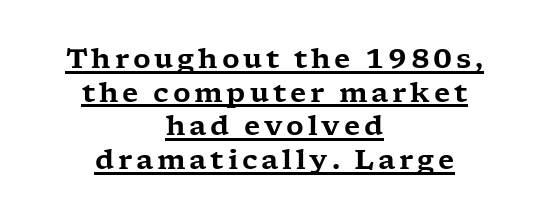
{"italic": "no", "underline": "yes", "align": "center", "line_spacing": "normal", "line_spacing_ratio": 1.25, "glyph_px": 27}
